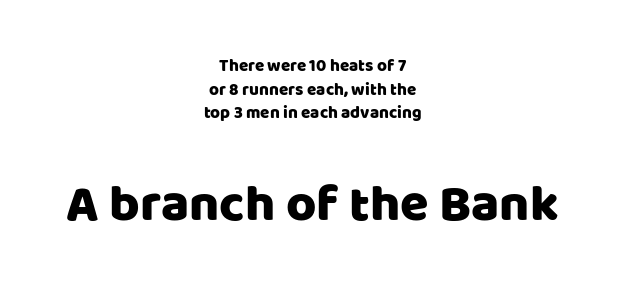
{"serif": "no", "italic": "no", "width": "normal", "stroke_contrast": "low", "x_height": "large", "monospaced": "no", "underline": "no", "align": "center", "line_spacing": "normal", "line_spacing_ratio": 1.39, "letter_spacing": "normal", "letter_spacing_em": 0.0, "larger_block": "second", "size_ratio": 3.06, "glyph_px": 52}
